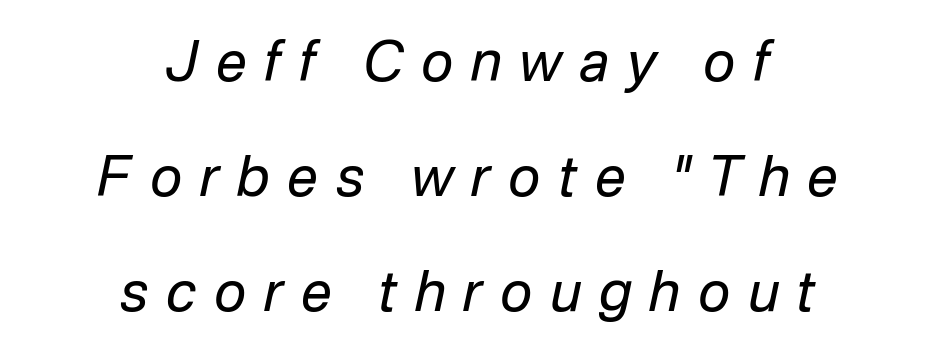
The image shows 55 px regular-weight type, italic (leaning right); set centered, loose line spacing (2.09x), unusually wide letter spacing (+0.32 em), not underlined; low stroke contrast and a medium x-height.
